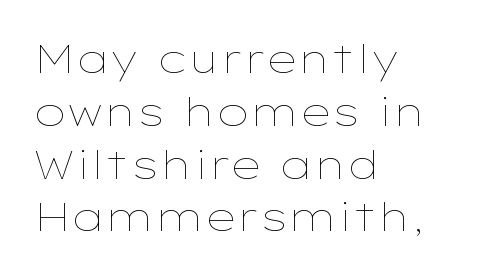
Q: Is the text bold? A: No.
Q: Is the text italic (slanted)? A: No, it is upright.
Q: Is the text underlined? A: No.
Q: How is the paragraph aligned? A: Left-aligned.
Q: Is the spacing between letters normal or unusually wide? A: Normal.
Q: Is the spacing between lines tight, normal or loose? A: Normal.
Q: Width (condensed, normal, or wide)? A: Wide.
Q: Stroke contrast? A: Low.
Q: x-height? A: Medium.
Q: Monospaced? A: No.
